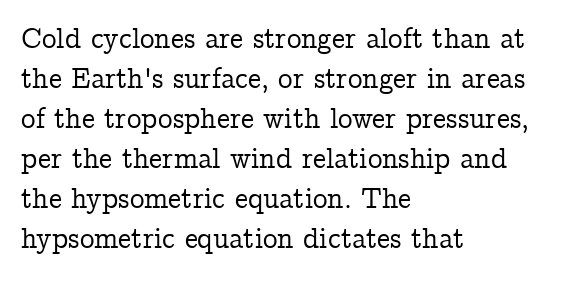
Q: Is the text italic (slanted)? A: No, it is upright.
Q: Is the typeface a serif or a sans-serif typeface? A: Serif.
Q: Is the text underlined? A: No.
Q: How is the paragraph aligned? A: Left-aligned.
Q: Is the spacing between letters normal or unusually wide? A: Normal.
Q: Is the spacing between lines tight, normal or loose? A: Normal.
Q: Width (condensed, normal, or wide)? A: Normal.
Q: Stroke contrast? A: Low.
Q: x-height? A: Medium.
Q: Monospaced? A: No.
